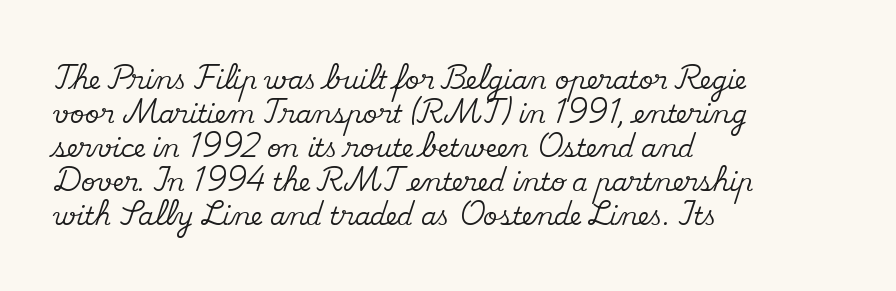
The image shows 25 px text type; set left-aligned, normal line spacing (1.36x), normal letter spacing, not underlined.
